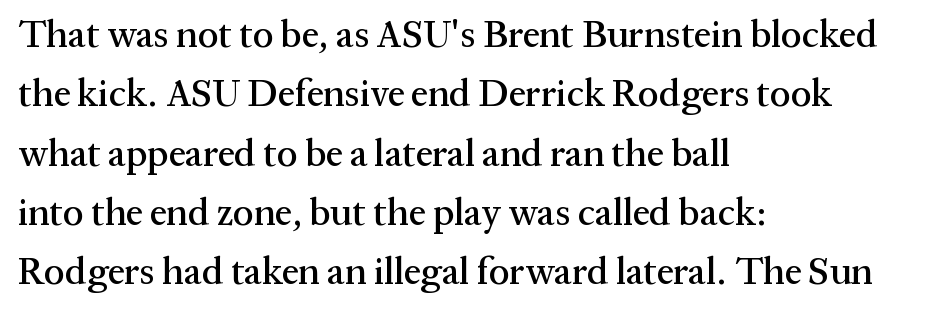
{"serif": "yes", "italic": "no", "width": "normal", "stroke_contrast": "medium", "x_height": "medium", "monospaced": "no", "underline": "no", "align": "left", "line_spacing": "normal", "line_spacing_ratio": 1.56, "letter_spacing": "normal", "letter_spacing_em": 0.0, "glyph_px": 38}
